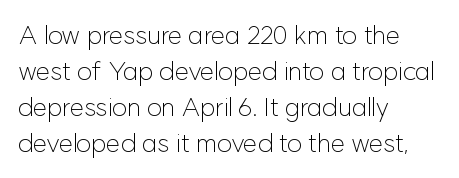
Q: Is the text bold? A: No.
Q: Is the text italic (slanted)? A: No, it is upright.
Q: Is the text underlined? A: No.
Q: How is the paragraph aligned? A: Left-aligned.
Q: Is the spacing between letters normal or unusually wide? A: Normal.
Q: Is the spacing between lines tight, normal or loose? A: Normal.
